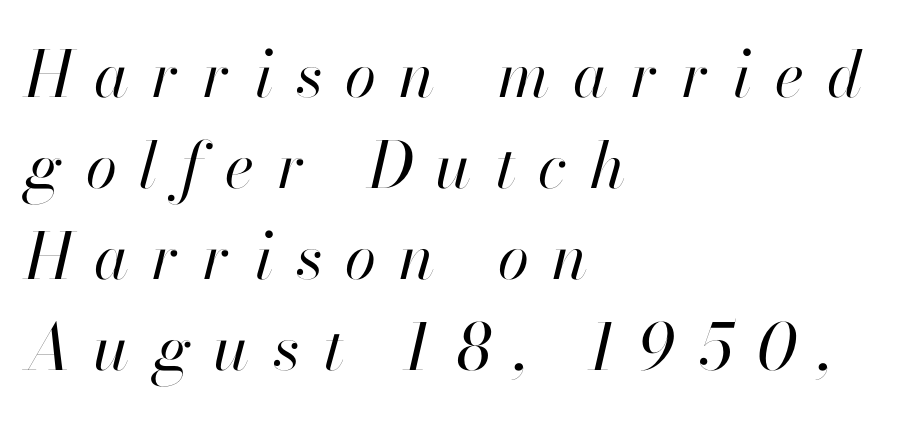
Compared with typical body copy, the letter spacing here is much looser. Each line starts at the same left margin while the right side varies. Is the type slanted? Yes — the strokes lean at a clear angle. Proportional: the letters do not fall into vertical columns. Only glyphs here, with clear space below each row. The typeface has the unassuming heft of standard copy or less.
